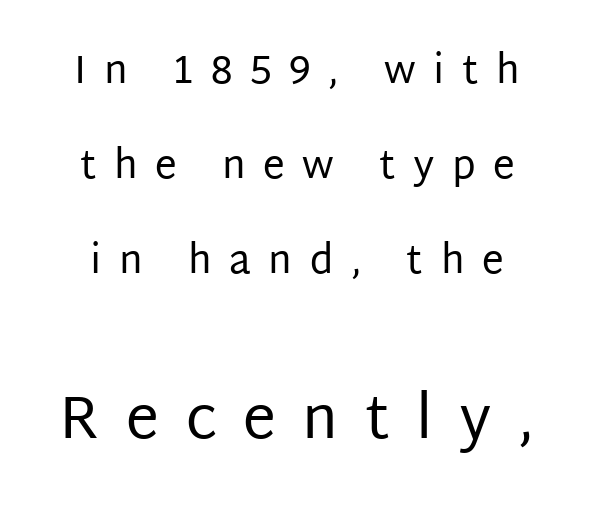
Nope, no serifs anywhere on these letters. The second block has been scaled up relative to the first. Baseline-to-baseline distance is far greater than the letter height. Words appear elongated and porous because spacing is wide. Proportional: the letters do not fall into vertical columns. Is there any slant? The stems are plumb.
